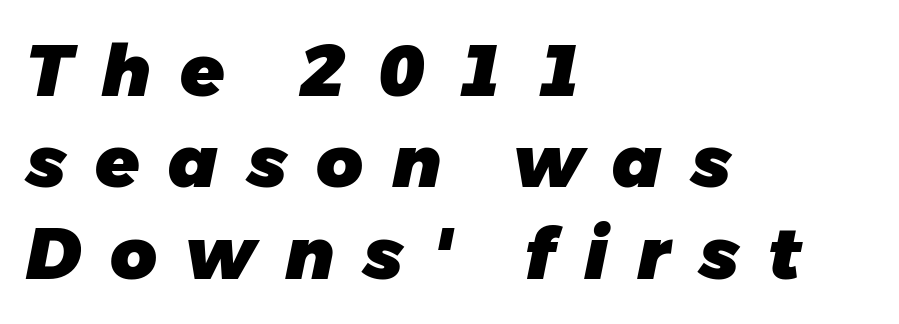
The image shows 72 px heavy type, italic (leaning right); set left-aligned, normal line spacing (1.27x), unusually wide letter spacing (+0.4 em), not underlined; low stroke contrast and a medium x-height.
